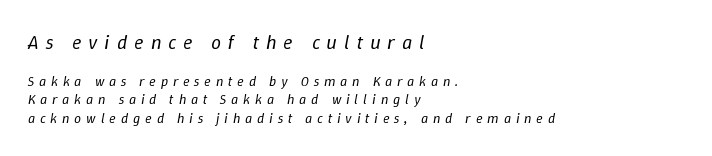
{"italic": "yes", "lean": "right", "slant_degrees": 9, "bold": "no", "underline": "no", "align": "left", "line_spacing": "normal", "line_spacing_ratio": 1.33, "letter_spacing": "wide", "letter_spacing_em": 0.34, "larger_block": "first", "size_ratio": 1.43, "glyph_px": 20}
